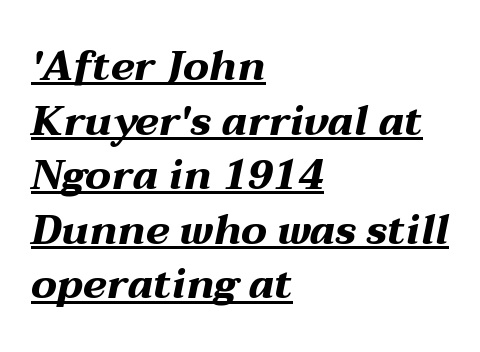
{"italic": "yes", "lean": "right", "slant_degrees": 12, "bold": "yes", "weight": "bold", "width": "wide", "stroke_contrast": "medium", "x_height": "medium", "monospaced": "no", "underline": "yes", "align": "left", "line_spacing": "normal", "line_spacing_ratio": 1.33, "letter_spacing": "normal", "letter_spacing_em": 0.0, "glyph_px": 41}
